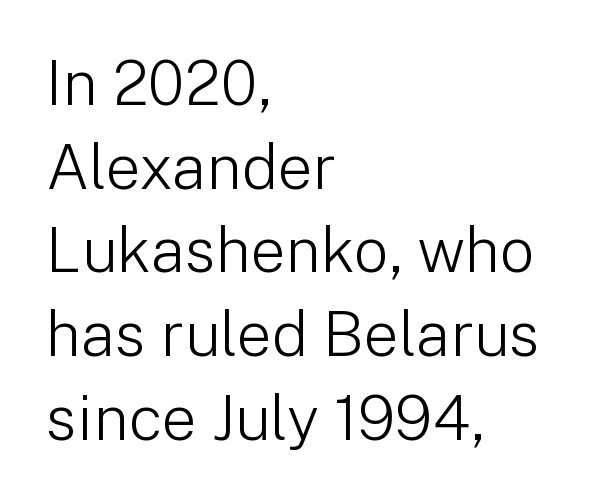
The image shows 62 px light sans-serif type, upright; set left-aligned, normal line spacing (1.35x), normal letter spacing, not underlined; low stroke contrast and a medium x-height.
